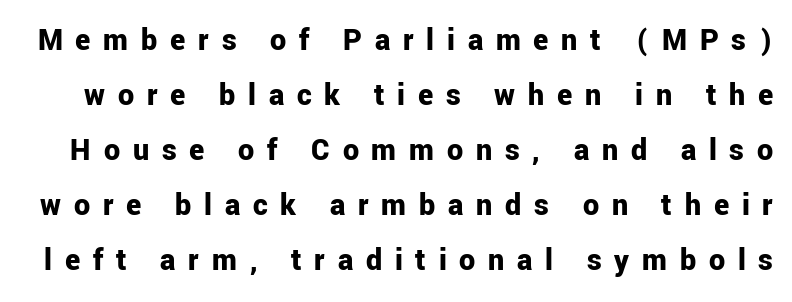
{"serif": "no", "italic": "no", "bold": "yes", "weight": "bold", "width": "normal", "stroke_contrast": "low", "x_height": "medium", "monospaced": "no", "underline": "no", "line_spacing_ratio": 1.72, "letter_spacing": "wide", "letter_spacing_em": 0.4, "glyph_px": 32}
